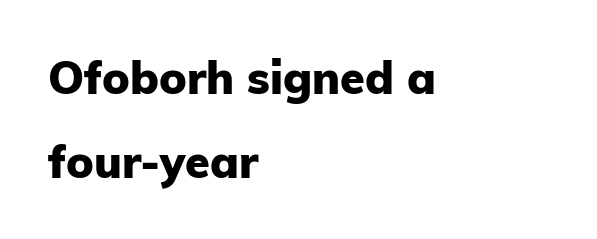
Q: Is the text bold? A: Yes.
Q: Is the text italic (slanted)? A: No, it is upright.
Q: Is the typeface a serif or a sans-serif typeface? A: Sans-serif.
Q: Is the text underlined? A: No.
Q: How is the paragraph aligned? A: Left-aligned.
Q: Is the spacing between letters normal or unusually wide? A: Normal.
Q: Width (condensed, normal, or wide)? A: Normal.
Q: Stroke contrast? A: Low.
Q: x-height? A: Medium.
Q: Monospaced? A: No.
